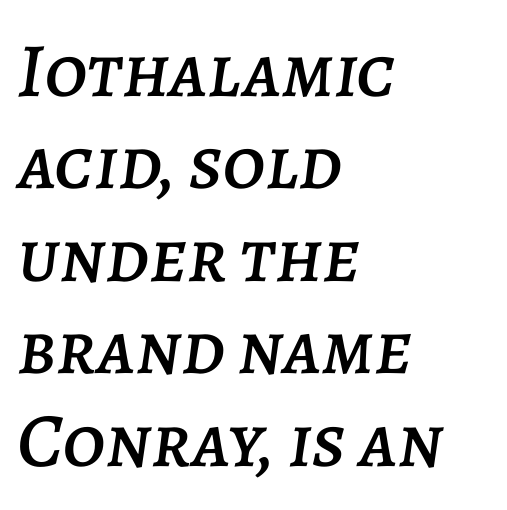
The image shows 77 px text type, italic (leaning right); set left-aligned, line spacing 1.2x, normal letter spacing, not underlined; low stroke contrast and a large x-height.
